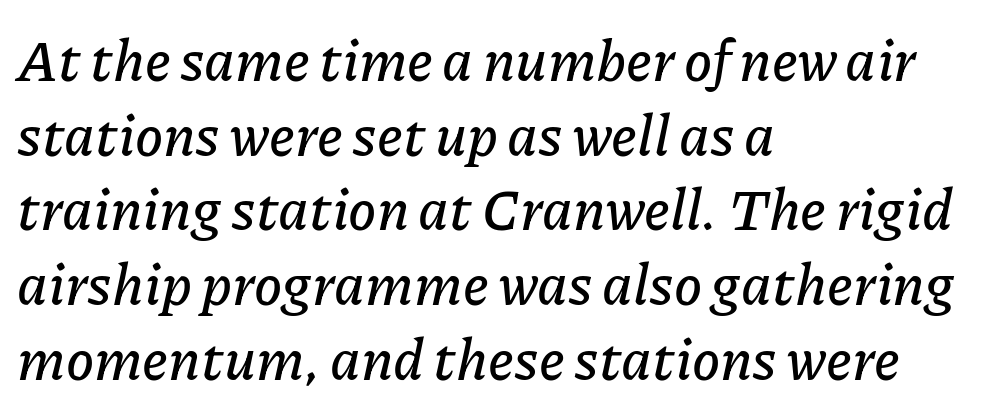
Look at the tracking — it's just the regular setting, nothing added. The string is rendered with underlining switched off. The typography opts for an oblique posture over an upright one. Character widths vary here, with narrow letters taking less room than wide ones.
